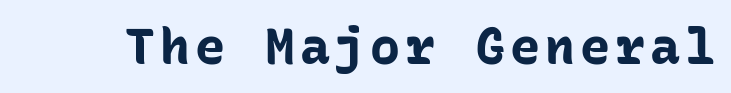
The image shows 50 px bold sans-serif type, upright, monospaced; set not underlined; low stroke contrast and a medium x-height.
